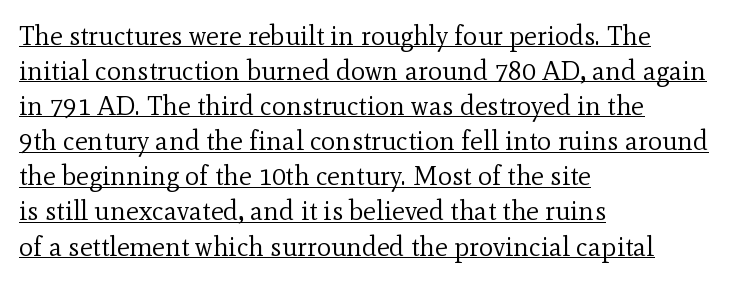
Teacher's note: observe the even left margin — that is flush-left alignment. Decoration check: the copy is underlined. The line-height multiplier appears to be the usual default. You could call the tracking neutral — neither tight nor loose. A light-to-regular cut is what we see here. A roman cut, with each character standing at attention.
